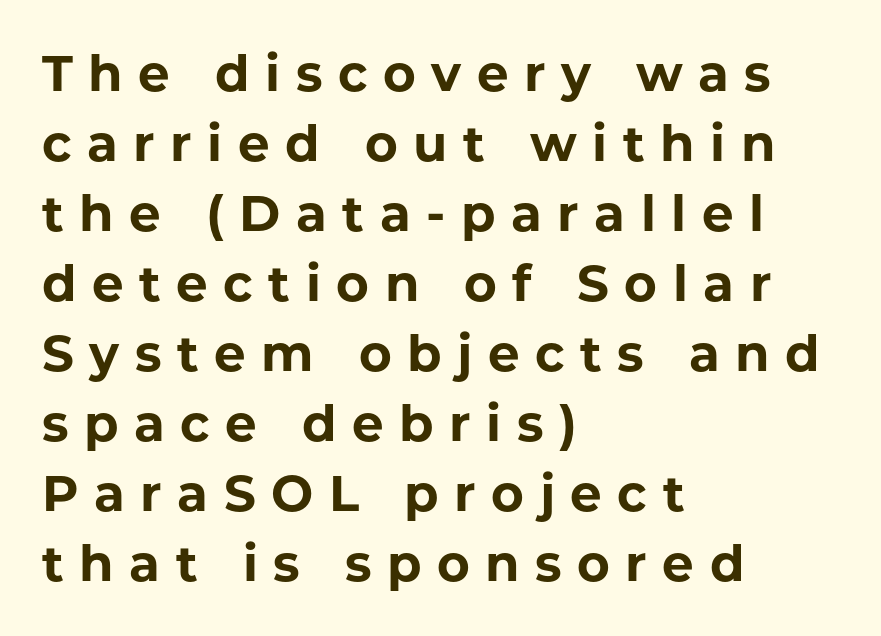
Q: Is the text bold? A: Yes.
Q: Is the text italic (slanted)? A: No, it is upright.
Q: Is the typeface a serif or a sans-serif typeface? A: Sans-serif.
Q: Is the text underlined? A: No.
Q: How is the paragraph aligned? A: Left-aligned.
Q: Is the spacing between letters normal or unusually wide? A: Unusually wide.
Q: Is the spacing between lines tight, normal or loose? A: Normal.
Q: Width (condensed, normal, or wide)? A: Normal.
Q: Stroke contrast? A: Low.
Q: x-height? A: Medium.
Q: Monospaced? A: No.
